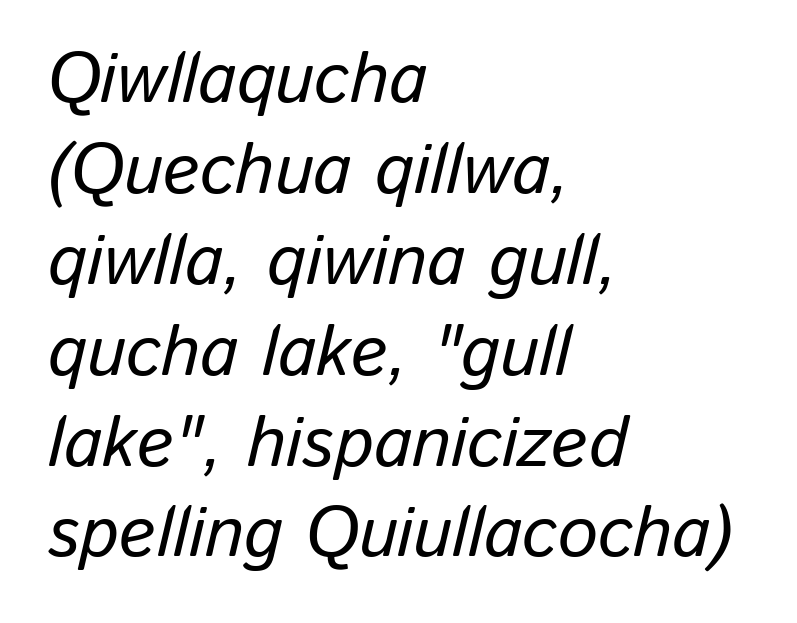
{"italic": "yes", "lean": "right", "slant_degrees": 13, "width": "normal", "stroke_contrast": "low", "x_height": "medium", "monospaced": "no", "underline": "no", "align": "left", "line_spacing": "normal", "line_spacing_ratio": 1.28, "letter_spacing": "normal", "letter_spacing_em": 0.0, "glyph_px": 71}
